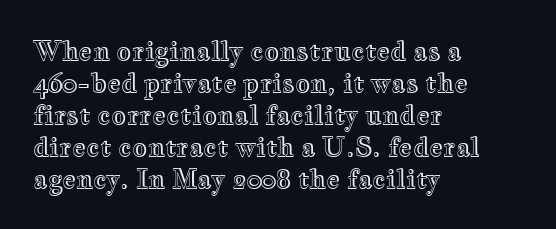
The image shows 26 px text type, upright; set left-aligned, line spacing 1.23x, normal letter spacing, not underlined.
